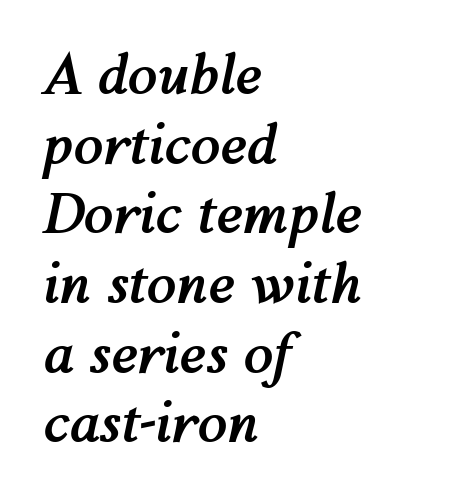
Casual observation: everything's shoved over to the left. Emphasis by weight is at full strength: bold. How are the letters spaced? Ordinarily, with no added tracking. Note the varied advance widths — an 'i' is clearly narrower than an 'm'.
